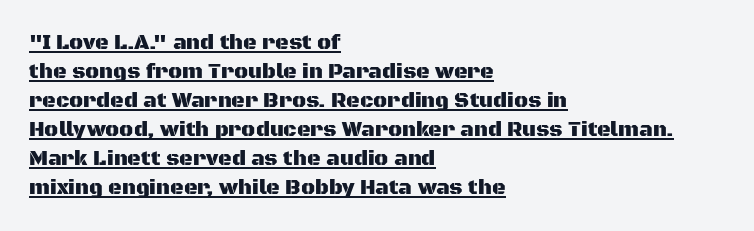
{"italic": "no", "underline": "yes", "align": "left", "line_spacing": "normal", "line_spacing_ratio": 1.38, "letter_spacing": "normal", "letter_spacing_em": 0.0, "glyph_px": 21}
